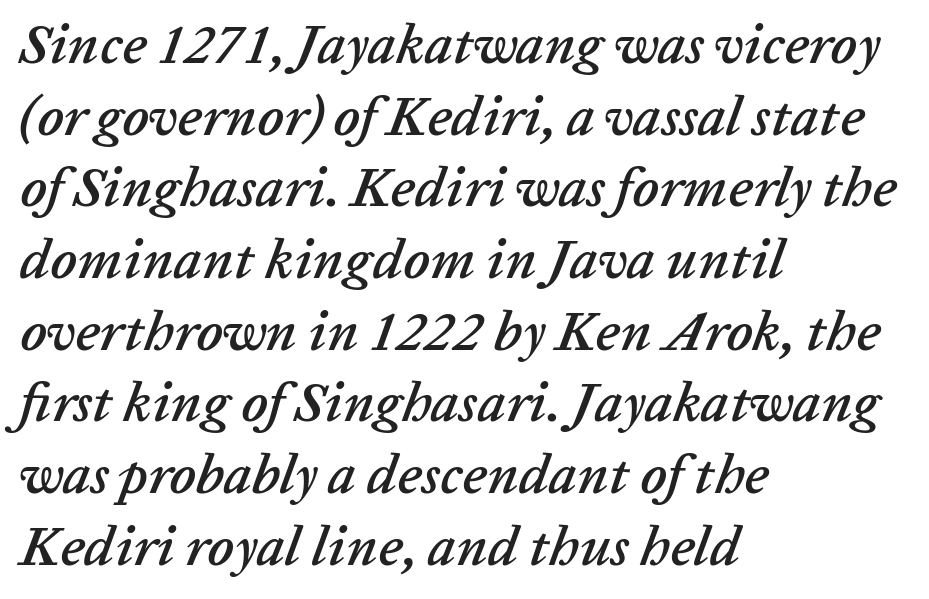
The image shows 56 px text type, italic (leaning right); set left-aligned, normal line spacing (1.28x), normal letter spacing, not underlined; low stroke contrast and a medium x-height.
